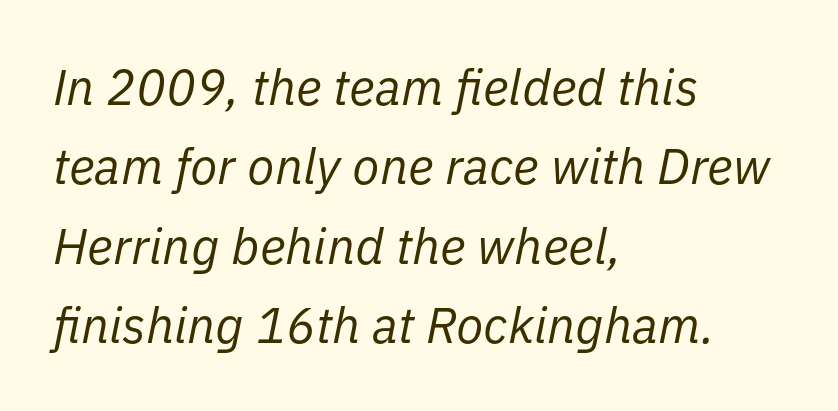
Q: Is the text bold? A: No.
Q: Is the text italic (slanted)? A: Yes, it leans right by about 11 degrees.
Q: Is the text underlined? A: No.
Q: How is the paragraph aligned? A: Left-aligned.
Q: Is the spacing between letters normal or unusually wide? A: Normal.
Q: Is the spacing between lines tight, normal or loose? A: Normal.
Q: Width (condensed, normal, or wide)? A: Normal.
Q: Stroke contrast? A: Low.
Q: x-height? A: Medium.
Q: Monospaced? A: No.
